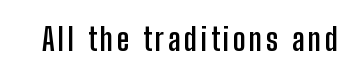
The typeface chosen for these lines omits serifs. The lettering stays uniformly vertical, giving the passage a roman look. Beneath every word, the page is bare. Is this a fixed-width face? No — the glyphs have proportional, varying widths. These lines carry a lot of weight — the face is fully bold.
